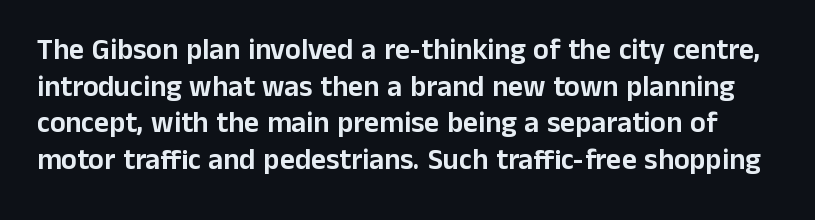
The image shows 29 px sans-serif type, upright; set normal line spacing (1.26x), normal letter spacing, not underlined; low stroke contrast and a medium x-height.
